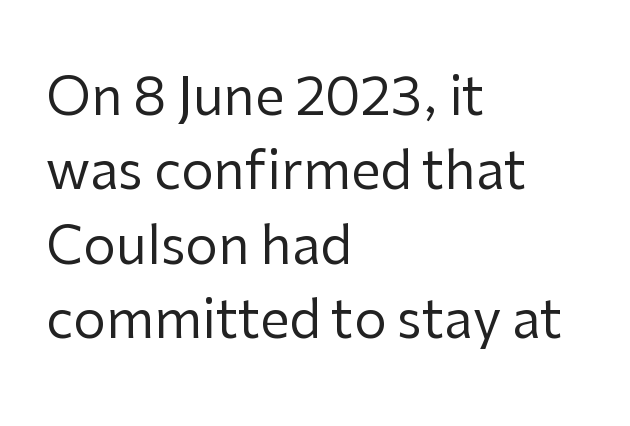
Q: Is the text bold? A: No.
Q: Is the text italic (slanted)? A: No, it is upright.
Q: Is the typeface a serif or a sans-serif typeface? A: Sans-serif.
Q: Is the text underlined? A: No.
Q: How is the paragraph aligned? A: Left-aligned.
Q: Is the spacing between letters normal or unusually wide? A: Normal.
Q: Is the spacing between lines tight, normal or loose? A: Normal.
Q: Width (condensed, normal, or wide)? A: Normal.
Q: Stroke contrast? A: Low.
Q: x-height? A: Medium.
Q: Monospaced? A: No.
